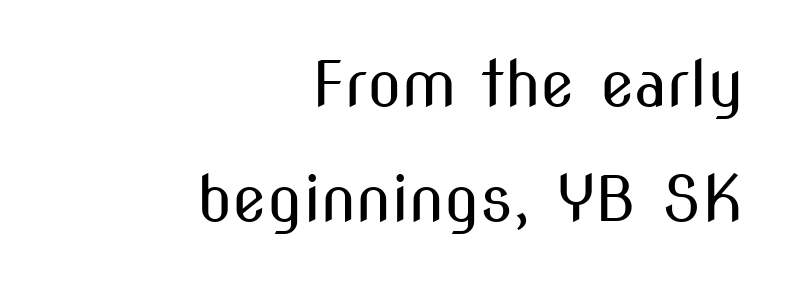
Q: Is the text bold? A: No.
Q: Is the text italic (slanted)? A: No, it is upright.
Q: Is the typeface a serif or a sans-serif typeface? A: Sans-serif.
Q: Is the text underlined? A: No.
Q: How is the paragraph aligned? A: Right-aligned.
Q: Is the spacing between letters normal or unusually wide? A: Normal.
Q: Width (condensed, normal, or wide)? A: Condensed.
Q: Stroke contrast? A: Medium.
Q: x-height? A: Medium.
Q: Monospaced? A: No.
